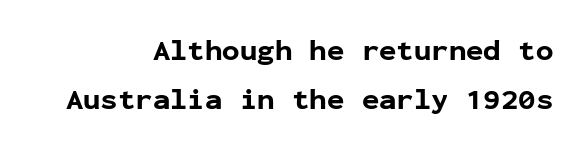
The image shows 29 px bold sans-serif type, upright, monospaced; set right-aligned, normal line spacing (1.69x), normal letter spacing, not underlined; low stroke contrast and a medium x-height.
